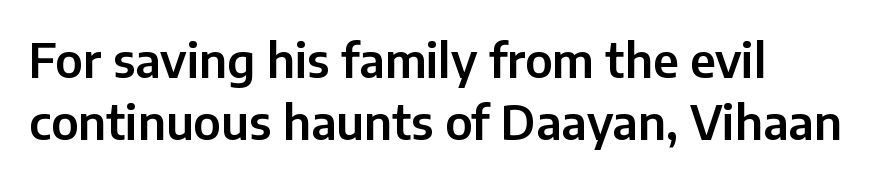
Q: Is the text italic (slanted)? A: No, it is upright.
Q: Is the typeface a serif or a sans-serif typeface? A: Sans-serif.
Q: Is the text underlined? A: No.
Q: Is the spacing between letters normal or unusually wide? A: Normal.
Q: Is the spacing between lines tight, normal or loose? A: Normal.
Q: Width (condensed, normal, or wide)? A: Normal.
Q: Stroke contrast? A: Low.
Q: x-height? A: Medium.
Q: Monospaced? A: No.
